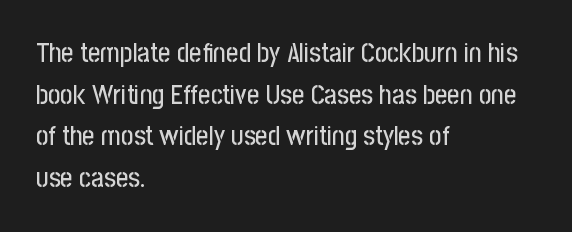
A typesetter would call this zero additional tracking. Line beginnings align vertically; line endings do not. The leading is moderate, giving the passage an even texture. No italicization has been applied; the sample stays upright. This rendering features lettering with no underline.
